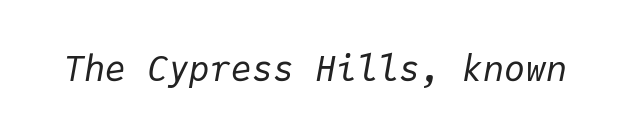
Q: Is the text bold? A: No.
Q: Is the text italic (slanted)? A: Yes, it leans right by about 9 degrees.
Q: Is the text underlined? A: No.
Q: Is the spacing between letters normal or unusually wide? A: Normal.
Q: Width (condensed, normal, or wide)? A: Normal.
Q: Stroke contrast? A: Low.
Q: x-height? A: Medium.
Q: Monospaced? A: Yes.
